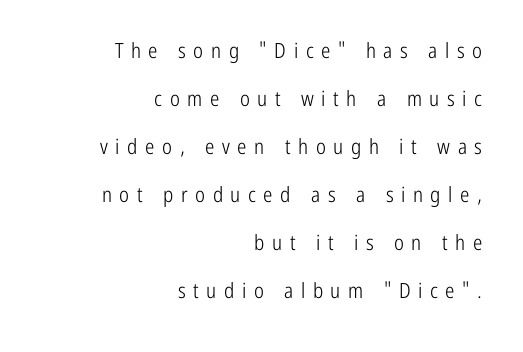
Q: Is the text bold? A: No.
Q: Is the text italic (slanted)? A: No, it is upright.
Q: Is the text underlined? A: No.
Q: How is the paragraph aligned? A: Right-aligned.
Q: Is the spacing between letters normal or unusually wide? A: Unusually wide.
Q: Is the spacing between lines tight, normal or loose? A: Loose.
